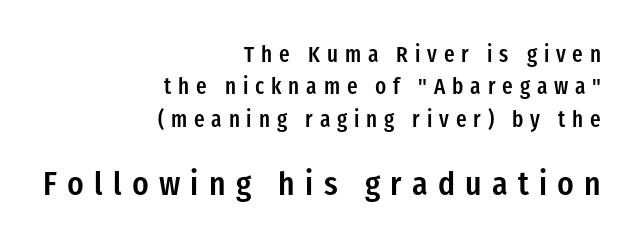
Notice how the stems are strictly vertical — no italics here. The words here are not underlined. The passage shown stacks its lines at a standard gap. Character size in the trailing block exceeds that of the leading block. Caption: multi-line text, flush right, ragged left.
